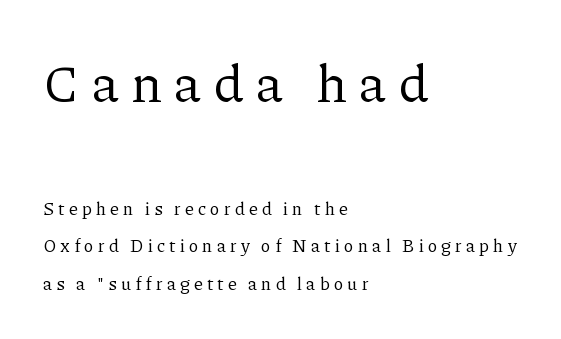
{"serif": "yes", "italic": "no", "bold": "no", "weight": "regular", "width": "normal", "stroke_contrast": "low", "x_height": "medium", "monospaced": "no", "underline": "no", "align": "left", "line_spacing": "loose", "line_spacing_ratio": 2.07, "letter_spacing": "wide", "letter_spacing_em": 0.22, "larger_block": "first", "size_ratio": 2.94, "glyph_px": 53}
